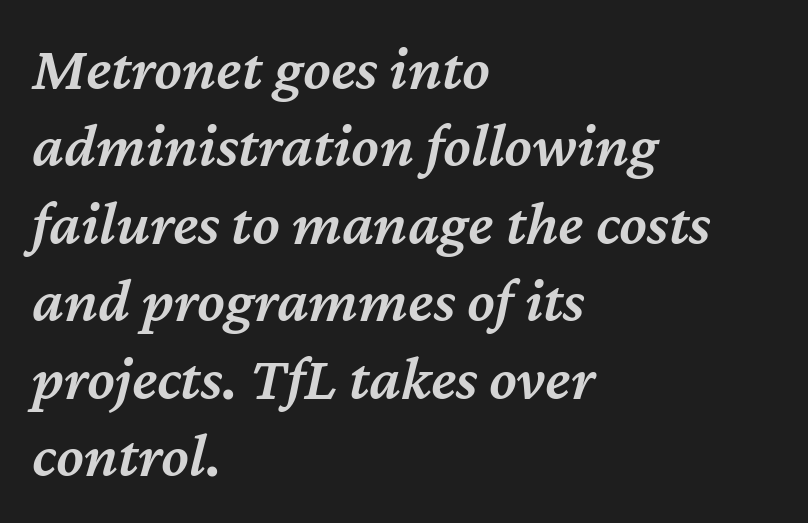
The lettering tilts uniformly, giving the passage an italic look. Proportional: the letters do not fall into vertical columns. Leftover space on each line is placed entirely after the last word. The passage shown is semibold, sitting just below true bold.
